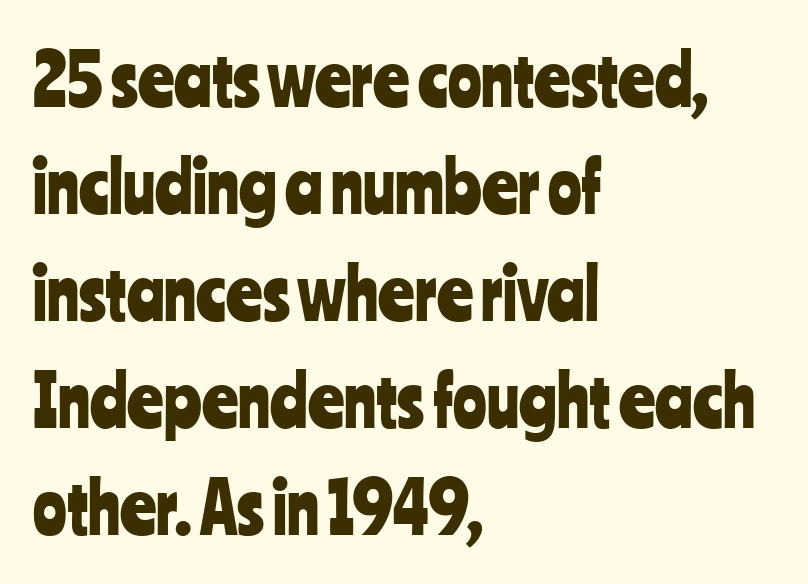
{"serif": "no", "italic": "no", "width": "condensed", "stroke_contrast": "low", "x_height": "medium", "monospaced": "no", "underline": "no", "align": "left", "line_spacing": "normal", "line_spacing_ratio": 1.53, "letter_spacing": "normal", "letter_spacing_em": 0.0, "glyph_px": 70}
